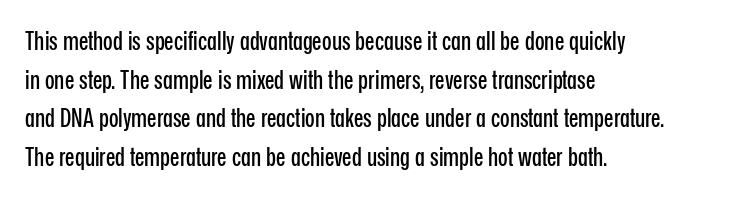
{"italic": "no", "underline": "no", "align": "left", "line_spacing": "normal", "line_spacing_ratio": 1.55, "letter_spacing": "normal", "letter_spacing_em": 0.0, "glyph_px": 25}
